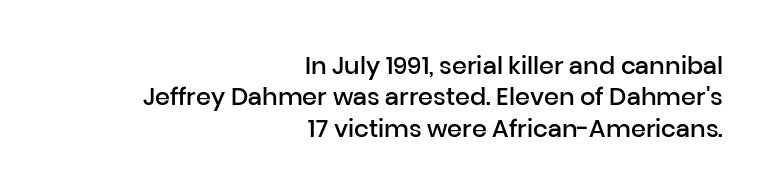
Q: Is the text bold? A: Semi-bold.
Q: Is the text italic (slanted)? A: No, it is upright.
Q: Is the text underlined? A: No.
Q: How is the paragraph aligned? A: Right-aligned.
Q: Is the spacing between letters normal or unusually wide? A: Normal.
Q: Is the spacing between lines tight, normal or loose? A: Normal.
